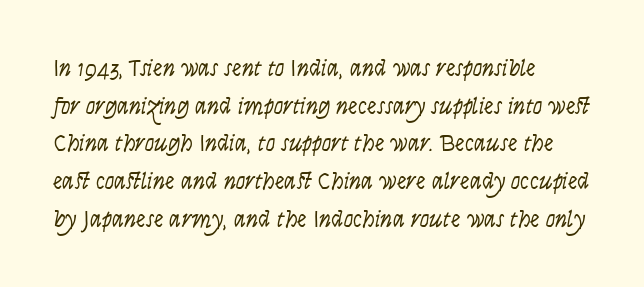
Is this a heavy cut? Hardly; it is regular or lighter. There's an unmistakable incline to the writing here. Short note: letters normally spaced. The rag falls on the right side of this text block.
